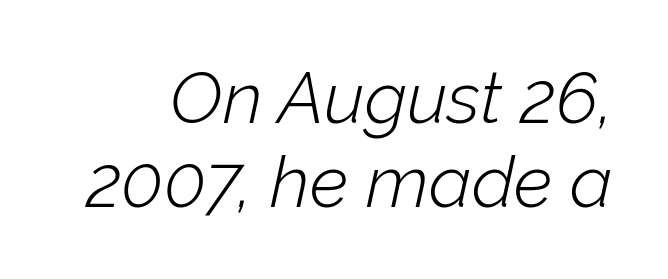
{"italic": "yes", "lean": "right", "slant_degrees": 12, "bold": "no", "weight": "light", "width": "normal", "stroke_contrast": "low", "x_height": "medium", "monospaced": "no", "underline": "no", "line_spacing_ratio": 1.16, "letter_spacing": "normal", "letter_spacing_em": 0.0, "glyph_px": 72}
